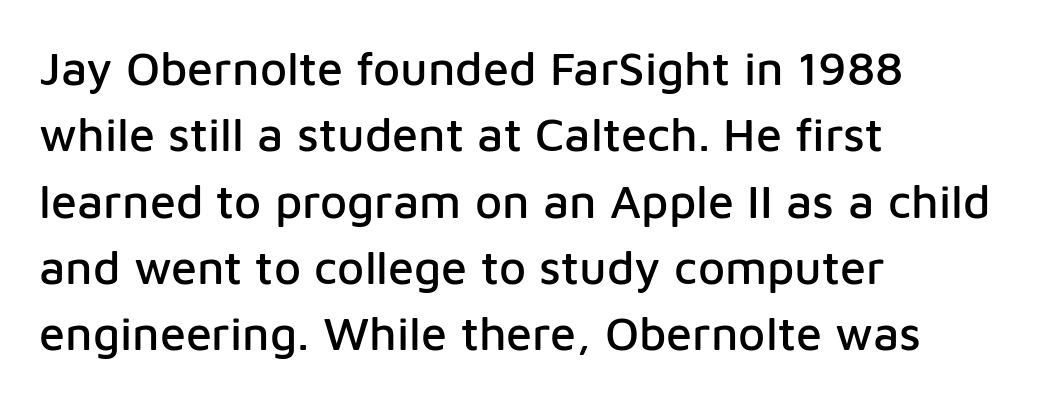
Words appear dense and cohesive because spacing is normal. The letters advance in unequal steps, a hallmark of proportional type. The vertical gap from one line to the next is medium. Serifs: no, the terminals of the letterforms are clean. It's the straight-up-and-down kind of type.
